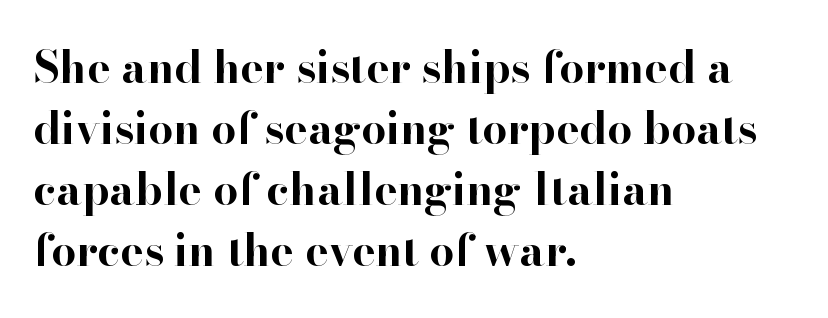
Looks like regular typesetting: each glyph gets only the width it needs. Heft: maximum for text — a bold. A bare baseline throughout the passage. Does the lettering tilt? It doesn't — this is upright. The text block is weighted toward the left margin, trailing off unevenly rightward.
